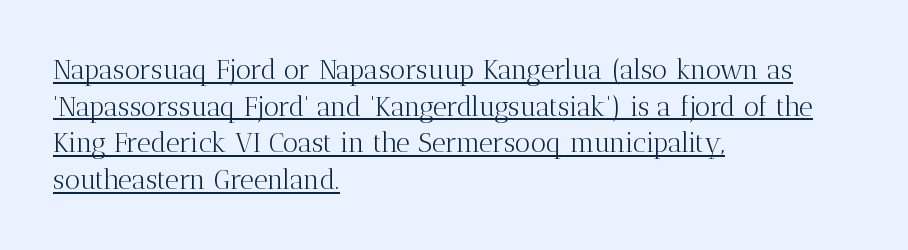
The letters stand straight up with perfectly vertical stems. Does a line run under the words? Yes, clearly. These lines are set flush left with a ragged right edge. Short note: letters normally spaced. Honestly, the row spacing looks completely unremarkable. Weight: not bold — regular or lighter.
